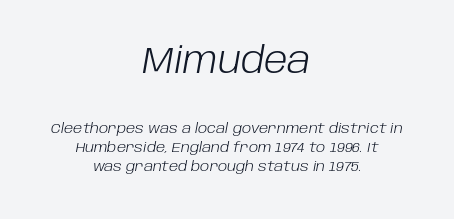
{"italic": "yes", "lean": "right", "slant_degrees": 10, "bold": "no", "weight": "light", "width": "normal", "stroke_contrast": "low", "x_height": "large", "monospaced": "no", "underline": "no", "align": "center", "line_spacing": "normal", "line_spacing_ratio": 1.34, "letter_spacing": "normal", "letter_spacing_em": 0.0, "larger_block": "first", "size_ratio": 2.57, "glyph_px": 36}
